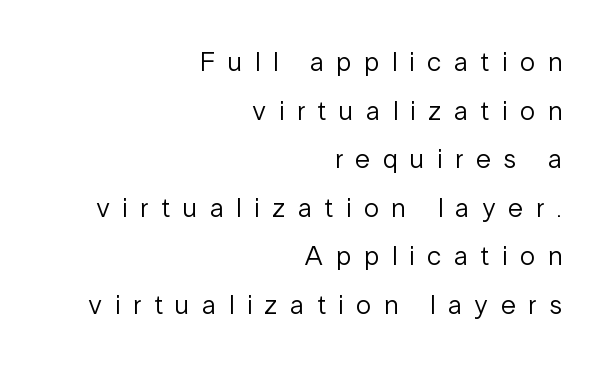
Q: Is the text bold? A: No.
Q: Is the text italic (slanted)? A: No, it is upright.
Q: Is the text underlined? A: No.
Q: How is the paragraph aligned? A: Right-aligned.
Q: Is the spacing between letters normal or unusually wide? A: Unusually wide.
